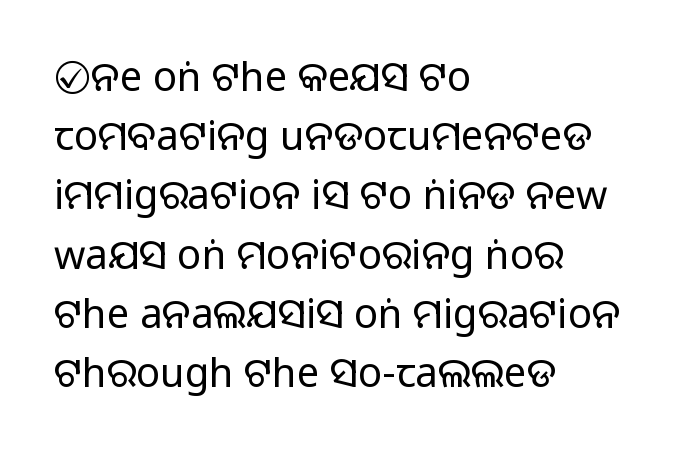
Type style note: lacks serifs. Think of a printed novel: that variable character pitch is what you see here. Is the type heavy? It reads as light-to-regular instead. These lines keep a tight, regular rhythm from letter to letter. Line spacing here is normal. The type sits square on the baseline with zero lean.
